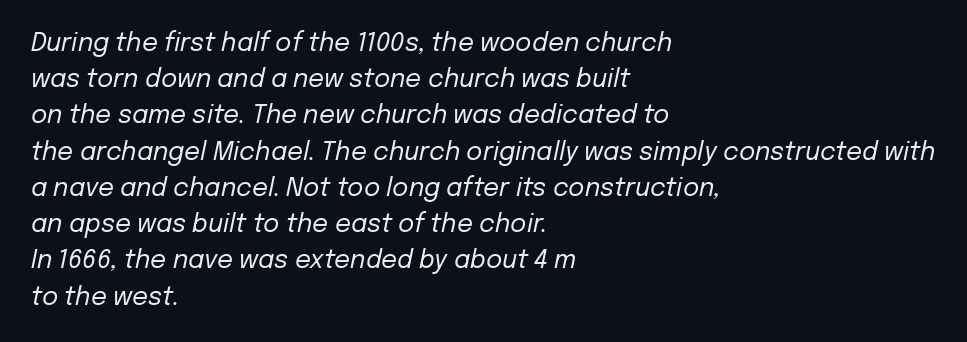
Q: Is the text bold? A: No.
Q: Is the text italic (slanted)? A: Yes, it leans right by about 12 degrees.
Q: Is the text underlined? A: No.
Q: How is the paragraph aligned? A: Left-aligned.
Q: Is the spacing between letters normal or unusually wide? A: Normal.
Q: Is the spacing between lines tight, normal or loose? A: Normal.
